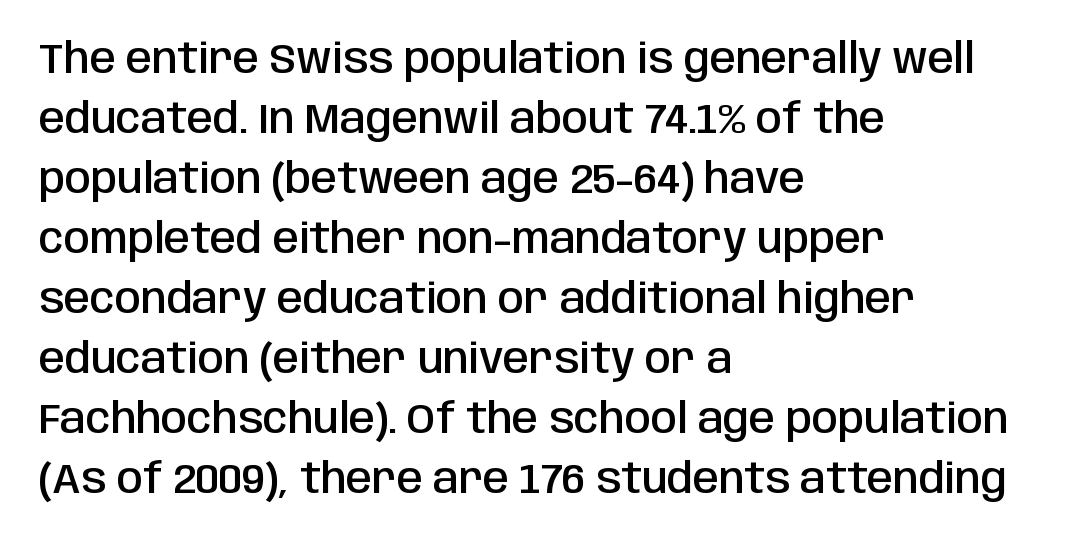
A somewhat darkened texture: the type is semibold rather than bold. If you drew a ruler down the left edge, every line would touch it. Compared with typical body copy, the letter spacing here is the same. The font family rendered here belongs to the sans-serif group.
